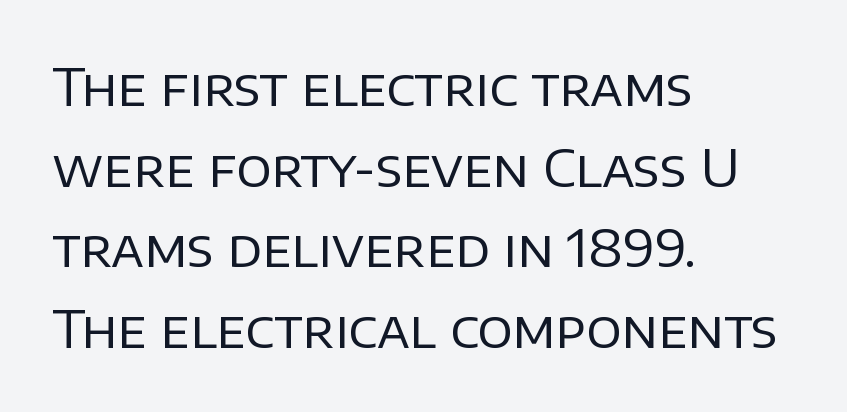
Q: Is the text bold? A: No.
Q: Is the text italic (slanted)? A: No, it is upright.
Q: Is the typeface a serif or a sans-serif typeface? A: Sans-serif.
Q: Is the text underlined? A: No.
Q: How is the paragraph aligned? A: Left-aligned.
Q: Is the spacing between letters normal or unusually wide? A: Normal.
Q: Is the spacing between lines tight, normal or loose? A: Normal.
Q: Width (condensed, normal, or wide)? A: Normal.
Q: Stroke contrast? A: Low.
Q: x-height? A: Large.
Q: Monospaced? A: No.
